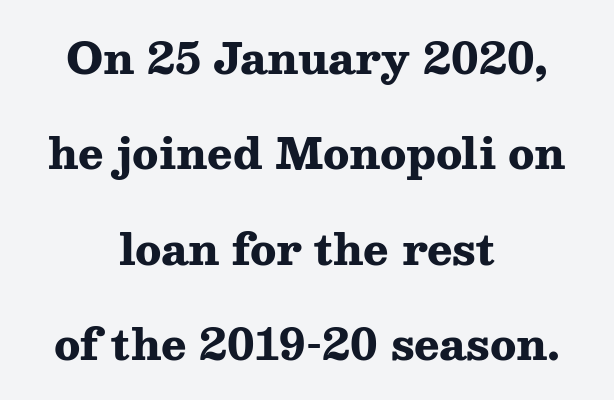
The image shows 42 px heavy, wide serif type, upright; set centered, loose line spacing (2.27x), normal letter spacing, not underlined; medium stroke contrast and a medium x-height.
